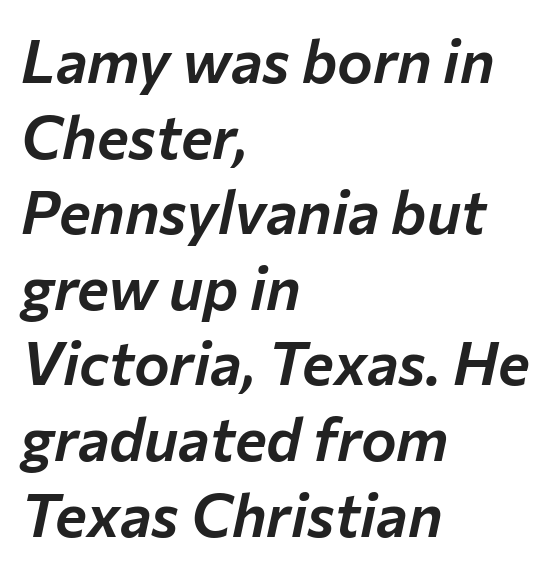
The image shows 60 px text type, italic (leaning right); set left-aligned, normal line spacing (1.26x), normal letter spacing, not underlined; low stroke contrast and a medium x-height.
